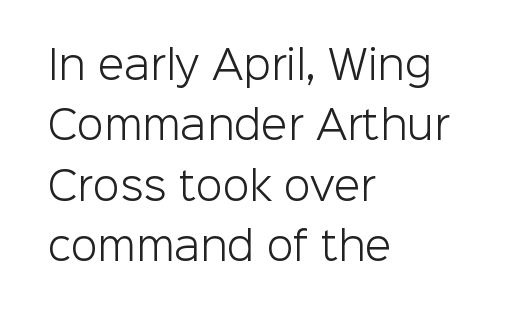
Q: Is the text bold? A: No.
Q: Is the text italic (slanted)? A: No, it is upright.
Q: Is the typeface a serif or a sans-serif typeface? A: Sans-serif.
Q: Is the text underlined? A: No.
Q: How is the paragraph aligned? A: Left-aligned.
Q: Is the spacing between letters normal or unusually wide? A: Normal.
Q: Is the spacing between lines tight, normal or loose? A: Normal.
Q: Width (condensed, normal, or wide)? A: Normal.
Q: Stroke contrast? A: Low.
Q: x-height? A: Medium.
Q: Monospaced? A: No.
